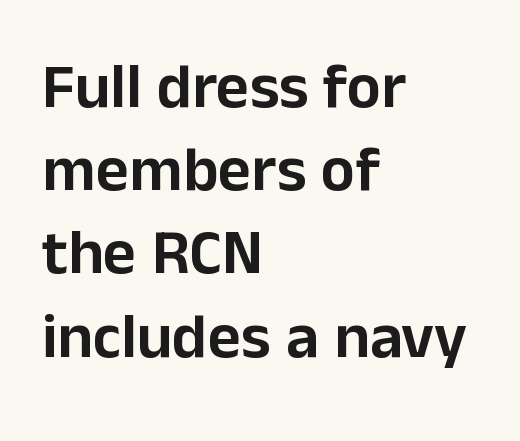
The image shows 64 px sans-serif type, upright; set left-aligned, normal line spacing (1.3x), normal letter spacing, not underlined; low stroke contrast and a medium x-height.
